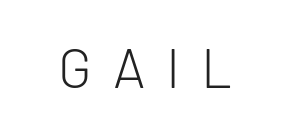
The image shows 55 px light sans-serif type, upright; set unusually wide letter spacing (+0.38 em), not underlined; low stroke contrast and a medium x-height.
